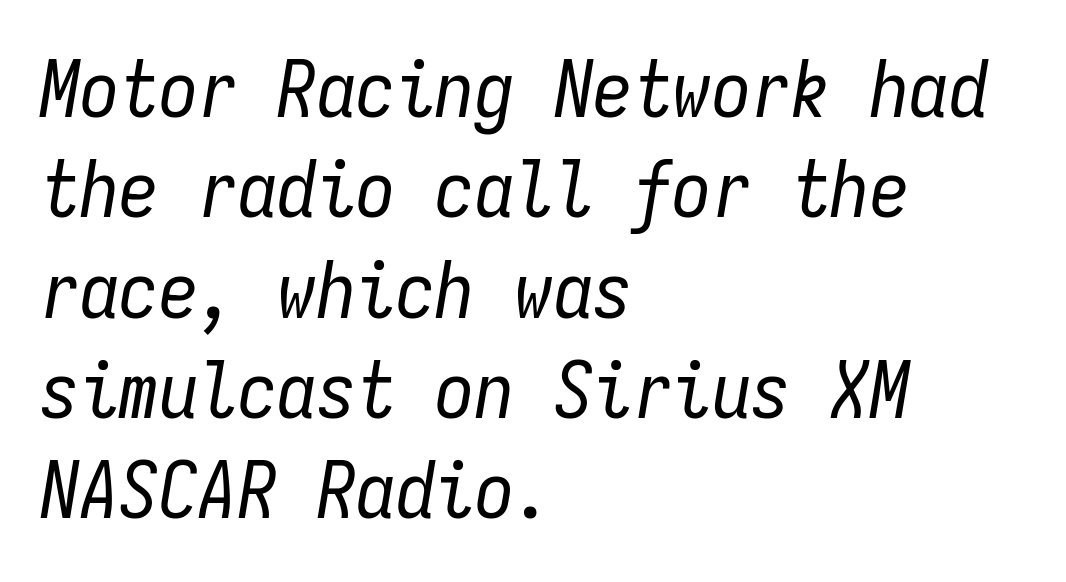
{"italic": "yes", "lean": "right", "slant_degrees": 9, "bold": "no", "weight": "regular", "width": "condensed", "stroke_contrast": "low", "x_height": "medium", "monospaced": "yes", "underline": "no", "align": "left", "line_spacing": "normal", "line_spacing_ratio": 1.27, "letter_spacing": "normal", "letter_spacing_em": 0.0, "glyph_px": 79}
